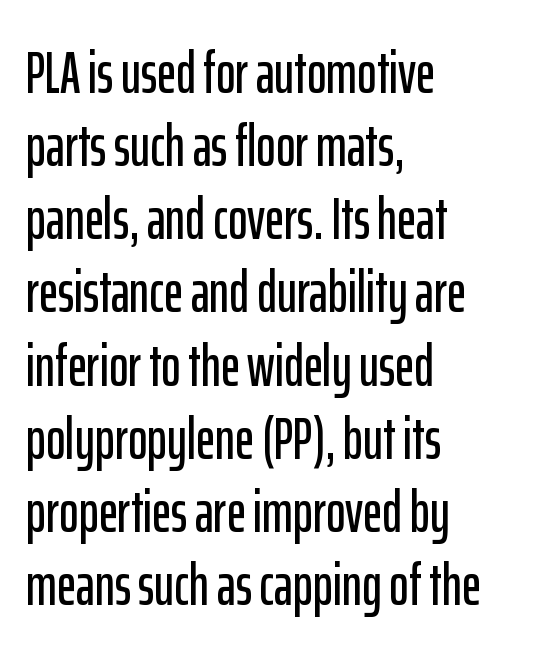
{"serif": "no", "italic": "no", "width": "condensed", "stroke_contrast": "low", "x_height": "medium", "monospaced": "no", "underline": "no", "align": "left", "line_spacing_ratio": 1.24, "letter_spacing": "normal", "letter_spacing_em": 0.0, "glyph_px": 59}
